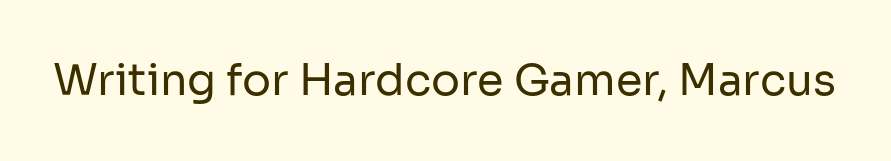
The image shows 43 px regular-weight sans-serif type, upright; set normal letter spacing, not underlined; low stroke contrast and a medium x-height.
